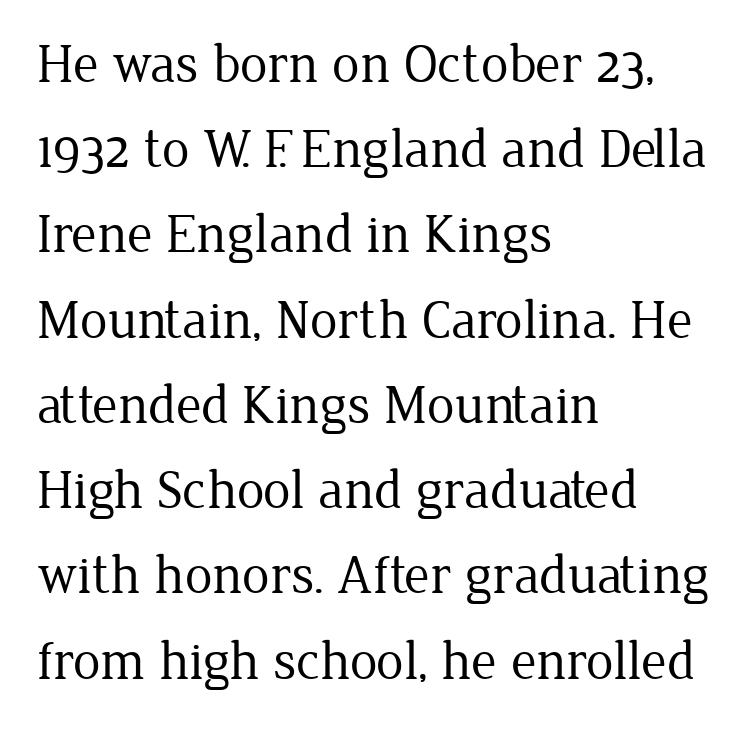
{"serif": "yes", "italic": "no", "bold": "no", "weight": "regular", "width": "normal", "stroke_contrast": "low", "x_height": "medium", "monospaced": "no", "underline": "no", "align": "left", "line_spacing": "normal", "line_spacing_ratio": 1.55, "letter_spacing": "normal", "letter_spacing_em": 0.0, "glyph_px": 55}
